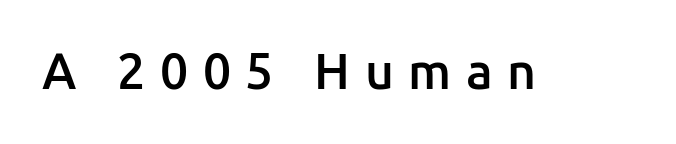
Q: Is the text bold? A: Semi-bold.
Q: Is the text italic (slanted)? A: No, it is upright.
Q: Is the typeface a serif or a sans-serif typeface? A: Sans-serif.
Q: Is the text underlined? A: No.
Q: Is the spacing between letters normal or unusually wide? A: Unusually wide.
Q: Width (condensed, normal, or wide)? A: Normal.
Q: Stroke contrast? A: Low.
Q: x-height? A: Medium.
Q: Monospaced? A: No.
